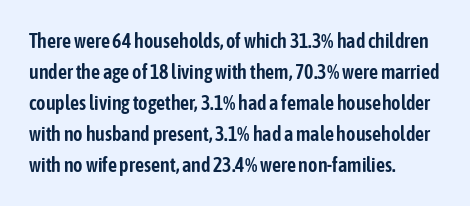
The image shows 20 px text type, upright; set left-aligned, normal line spacing (1.55x), normal letter spacing, not underlined.
